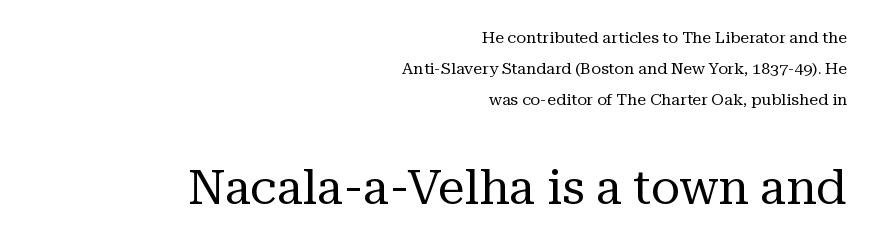
The image shows 48 px regular-weight serif type, upright; set right-aligned, loose line spacing (1.93x), normal letter spacing, not underlined; the second (bottom) block is 3.0x larger; medium stroke contrast and a medium x-height.
